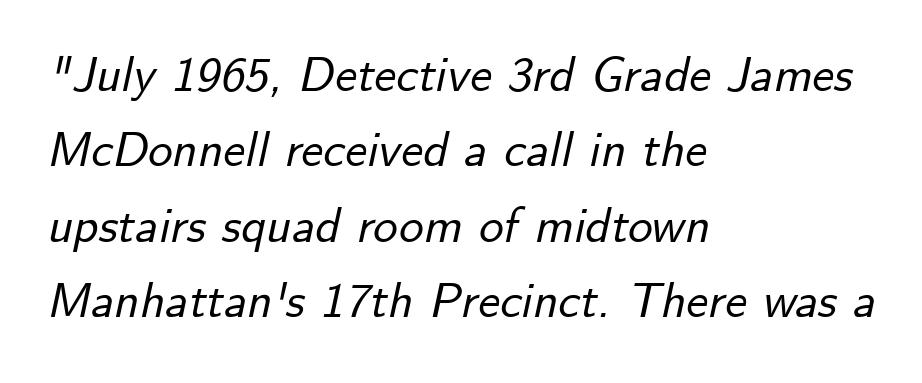
Italic: yes, the glyphs are oblique. Which margin do the lines hug? The left one — the right edge is uneven. The passage shown is typed in a proportional face where columns would drift. The horizontal fit of the characters is conventional and even. Lines of text with bare space underneath. Baseline-to-baseline distance is the conventional proportion of letter height.
